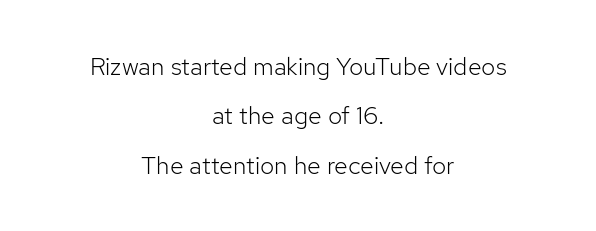
Baseline-to-baseline distance is far greater than the letter height. Compared with a flush-left layout, this one balances lines on the center instead. Default kerning and tracking; the words read as compact shapes. No extra ink here — the face is not bold. Beneath every word, the page is bare.
